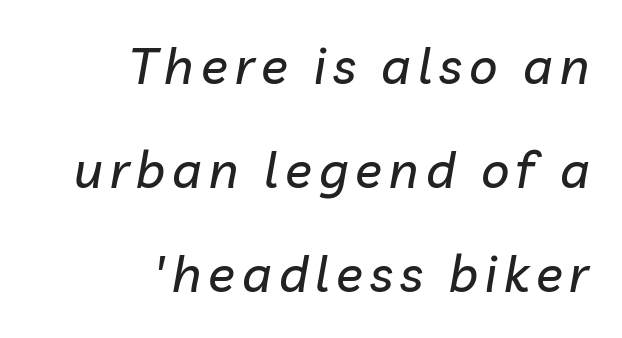
Q: Is the text italic (slanted)? A: Yes, it leans right by about 10 degrees.
Q: Is the text underlined? A: No.
Q: How is the paragraph aligned? A: Right-aligned.
Q: Is the spacing between lines tight, normal or loose? A: Loose.
Q: Width (condensed, normal, or wide)? A: Normal.
Q: Stroke contrast? A: Low.
Q: x-height? A: Medium.
Q: Monospaced? A: No.
